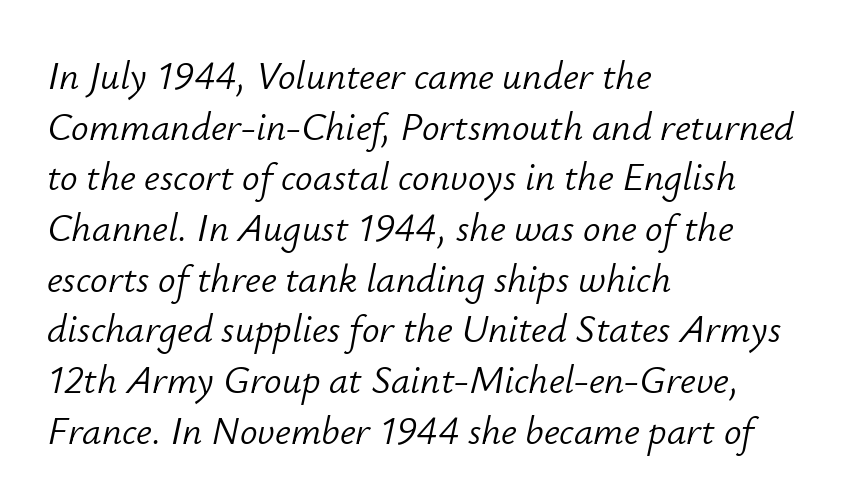
Q: Is the text bold? A: No.
Q: Is the text italic (slanted)? A: Yes, it leans right by about 12 degrees.
Q: Is the text underlined? A: No.
Q: How is the paragraph aligned? A: Left-aligned.
Q: Is the spacing between letters normal or unusually wide? A: Normal.
Q: Is the spacing between lines tight, normal or loose? A: Normal.
Q: Width (condensed, normal, or wide)? A: Normal.
Q: Stroke contrast? A: Low.
Q: x-height? A: Small.
Q: Monospaced? A: No.
